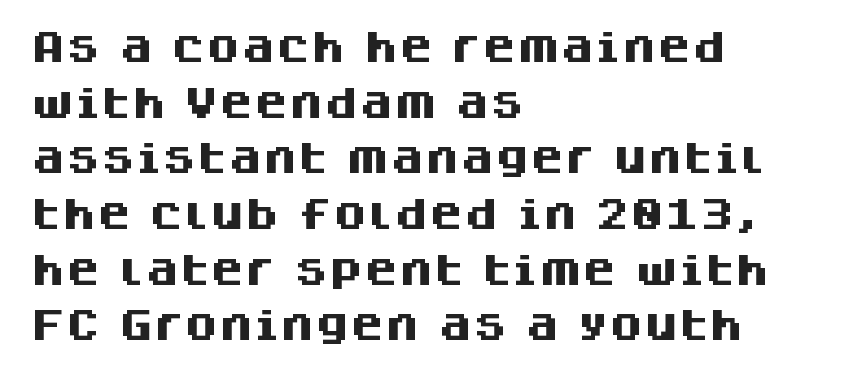
Q: Is the text bold? A: Yes.
Q: Is the text italic (slanted)? A: No, it is upright.
Q: Is the typeface a serif or a sans-serif typeface? A: Sans-serif.
Q: Is the text underlined? A: No.
Q: How is the paragraph aligned? A: Left-aligned.
Q: Is the spacing between letters normal or unusually wide? A: Normal.
Q: Is the spacing between lines tight, normal or loose? A: Normal.
Q: Width (condensed, normal, or wide)? A: Normal.
Q: Stroke contrast? A: Medium.
Q: x-height? A: Large.
Q: Monospaced? A: No.
